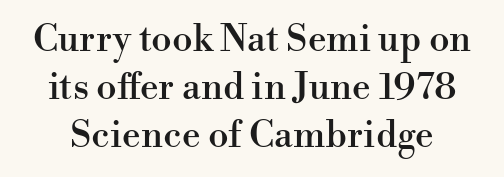
The image shows 37 px serif type, upright; set normal line spacing (1.3x), normal letter spacing, not underlined; high stroke contrast and a small x-height.
